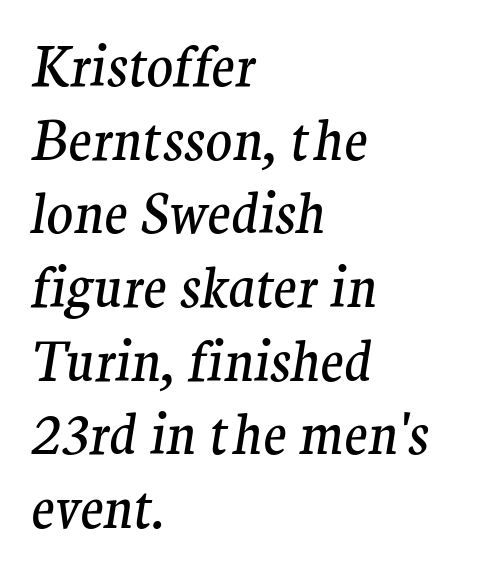
Bold? No — there's no thickening of the strokes. You could call the tracking neutral — neither tight nor loose. The typeface chosen for these lines features serifs. Does the copy run flush right? No — it runs flush left. When letters slant like this, we call the style italic. This block has exactly the height ordinary leading produces.
